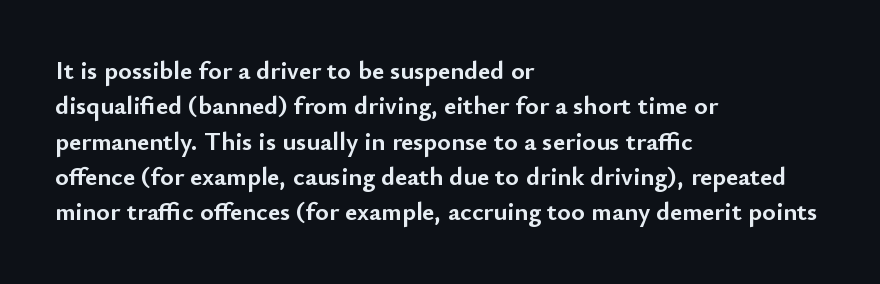
Normally led — the rows are evenly, conventionally spaced. A roman cut, with each character standing at attention. The gaps between neighbouring characters are ordinary and unremarkable. The words here are not underlined. Left-aligned paragraph, ragged on the right. The typesetting leans heavy: a genuine bold.
